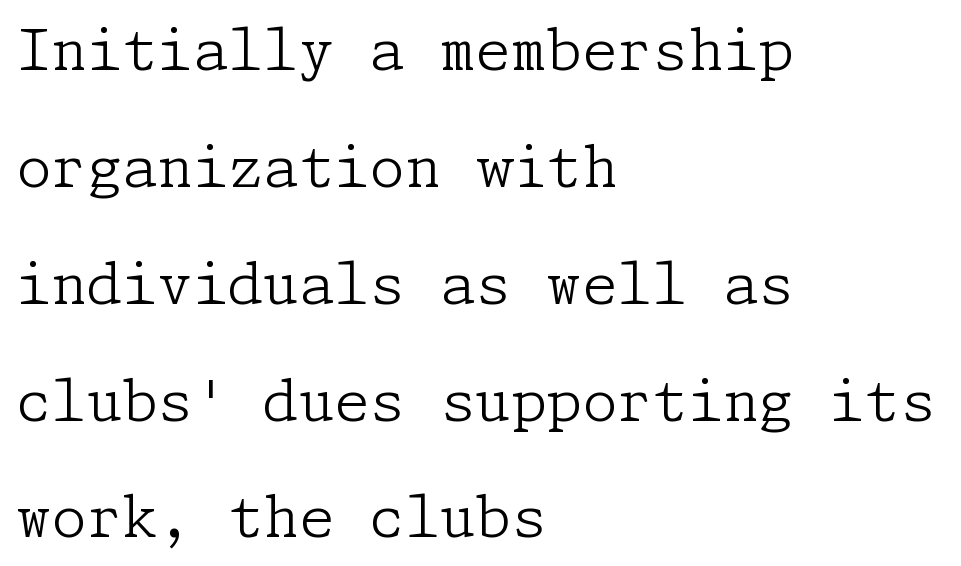
Designer's note — italics off, roman on. Glyph-to-glyph distance matches everyday printed text. Reading down the block, your eye returns to a fixed left position each line. Caption: face not bold, strokes unweighted.
